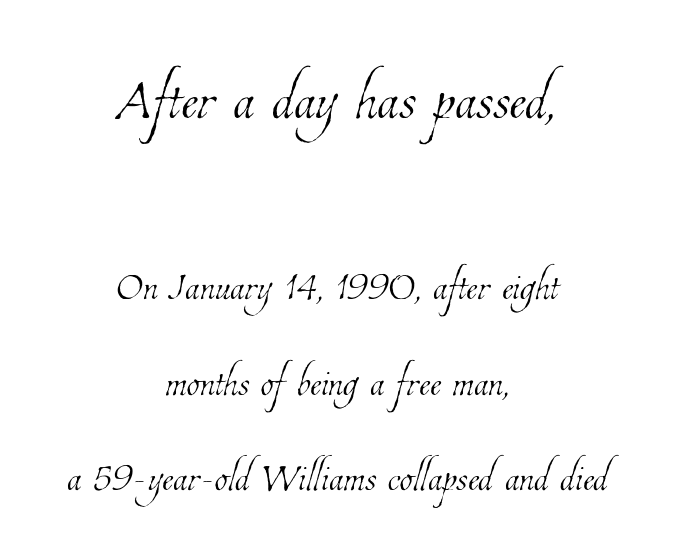
Q: Is the text bold? A: No.
Q: Is the text underlined? A: No.
Q: How is the paragraph aligned? A: Centered.
Q: Is the spacing between letters normal or unusually wide? A: Normal.
Q: Which block of text is set in a larger size, the first (top) or the second (bottom)? A: The first (top) one.
Q: Width (condensed, normal, or wide)? A: Condensed.
Q: Stroke contrast? A: Low.
Q: x-height? A: Medium.
Q: Monospaced? A: No.
